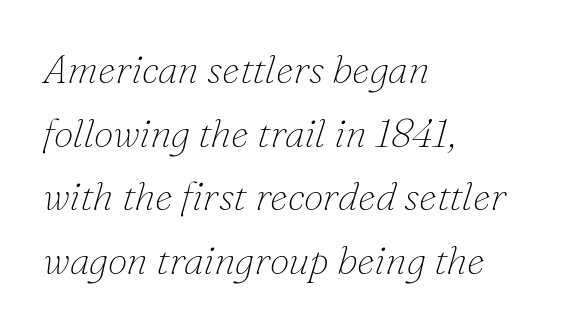
Q: Is the text bold? A: No.
Q: Is the text italic (slanted)? A: Yes, it leans right by about 16 degrees.
Q: Is the typeface a serif or a sans-serif typeface? A: Serif.
Q: Is the text underlined? A: No.
Q: How is the paragraph aligned? A: Left-aligned.
Q: Is the spacing between letters normal or unusually wide? A: Normal.
Q: Is the spacing between lines tight, normal or loose? A: Normal.
Q: Width (condensed, normal, or wide)? A: Normal.
Q: Stroke contrast? A: Low.
Q: x-height? A: Small.
Q: Monospaced? A: No.
